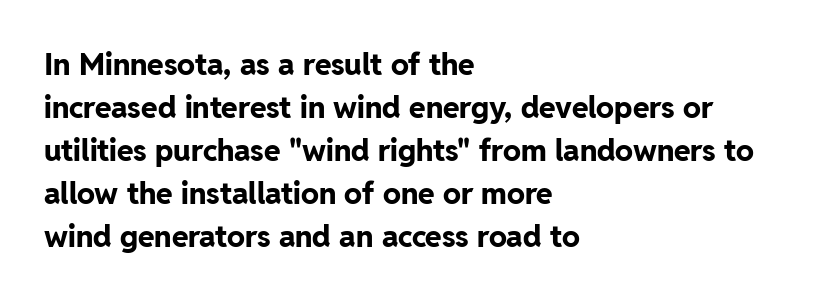
{"serif": "no", "italic": "no", "bold": "yes", "weight": "bold", "width": "normal", "stroke_contrast": "low", "x_height": "medium", "monospaced": "no", "underline": "no", "align": "left", "line_spacing": "normal", "line_spacing_ratio": 1.43, "letter_spacing": "normal", "letter_spacing_em": 0.0, "glyph_px": 30}
